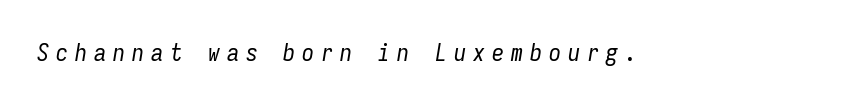
A quiet, ordinary-to-light weight characterises the typeface. There's an unmistakable incline to the writing here. The passage shown is not underscored anywhere. Between one letter and the next there's a generous, obvious gap.
